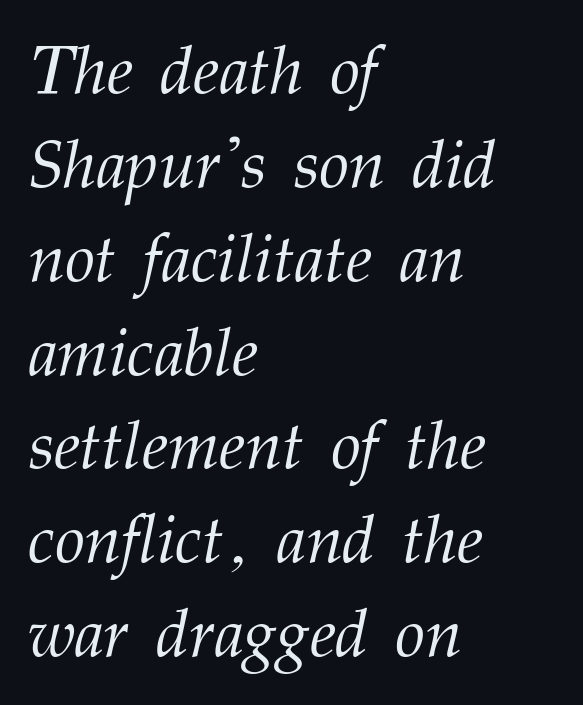
Q: Is the text bold? A: No.
Q: Is the text italic (slanted)? A: Yes, it leans right by about 12 degrees.
Q: Is the typeface a serif or a sans-serif typeface? A: Serif.
Q: Is the text underlined? A: No.
Q: How is the paragraph aligned? A: Left-aligned.
Q: Is the spacing between letters normal or unusually wide? A: Normal.
Q: Is the spacing between lines tight, normal or loose? A: Normal.
Q: Width (condensed, normal, or wide)? A: Normal.
Q: Stroke contrast? A: Medium.
Q: x-height? A: Medium.
Q: Monospaced? A: No.
